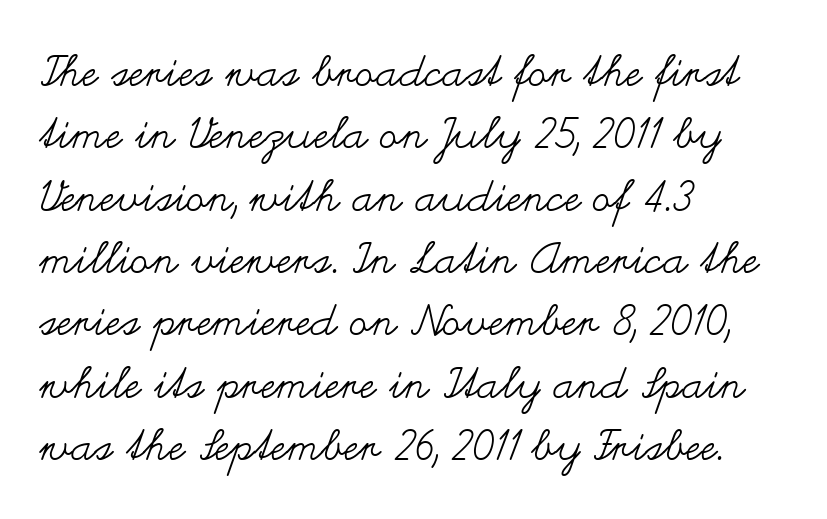
{"bold": "no", "weight": "regular", "width": "wide", "stroke_contrast": "medium", "x_height": "small", "monospaced": "no", "underline": "no", "align": "left", "line_spacing": "normal", "line_spacing_ratio": 1.45, "letter_spacing": "normal", "letter_spacing_em": 0.0, "glyph_px": 43}
